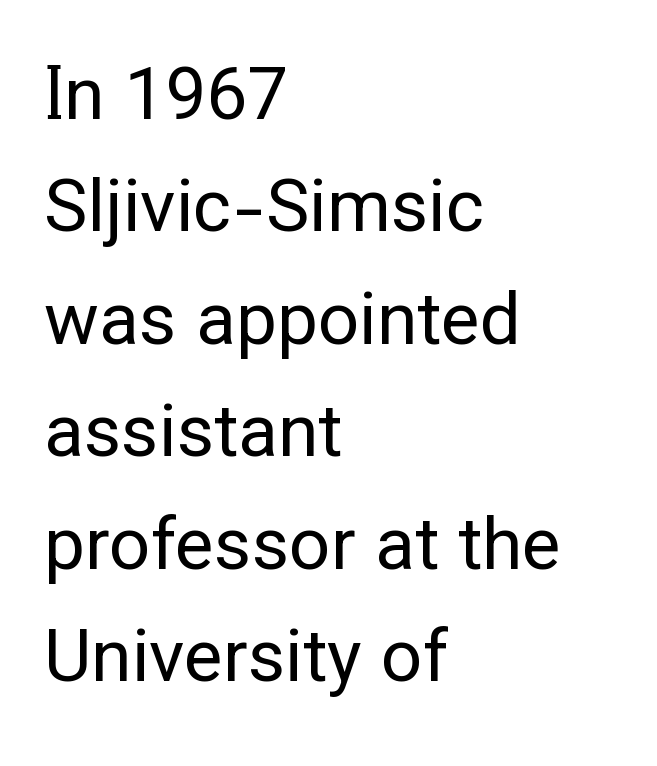
The image shows 73 px regular-weight sans-serif type, upright; set left-aligned, normal line spacing (1.54x), normal letter spacing, not underlined; low stroke contrast and a medium x-height.
